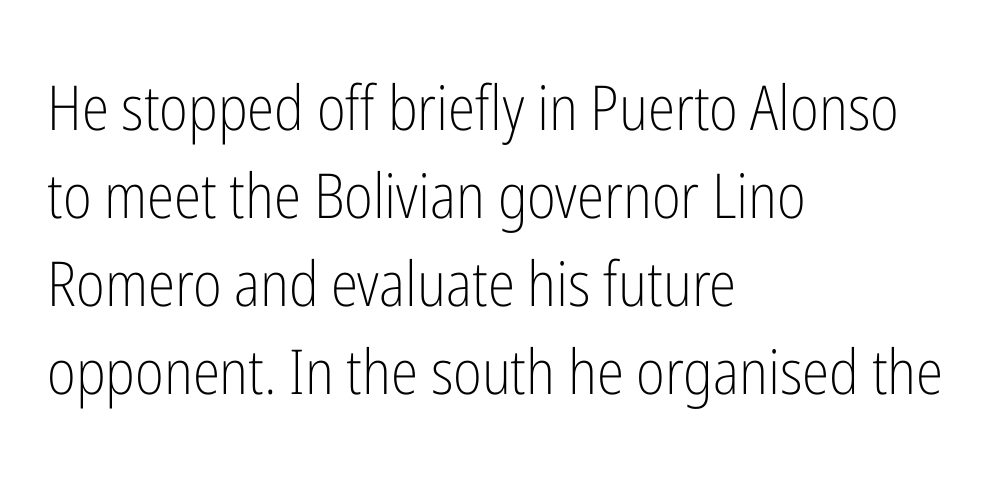
The image shows 62 px light, condensed sans-serif type, upright; set left-aligned, normal line spacing (1.42x), normal letter spacing, not underlined; low stroke contrast and a medium x-height.
